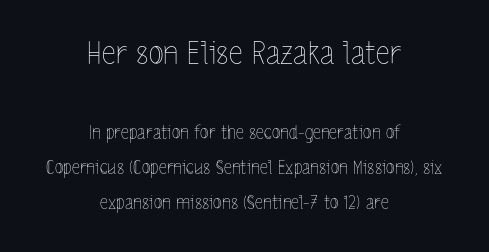
The image shows 31 px thin, condensed type, upright; set centered, loose line spacing (1.94x), normal letter spacing, not underlined; the first (top) block is 1.72x larger; a medium x-height.
